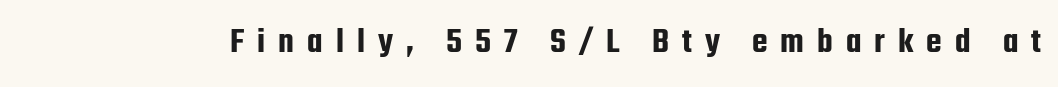
The image shows 36 px condensed sans-serif type, upright; set unusually wide letter spacing (+0.36 em), not underlined; low stroke contrast and a medium x-height.
